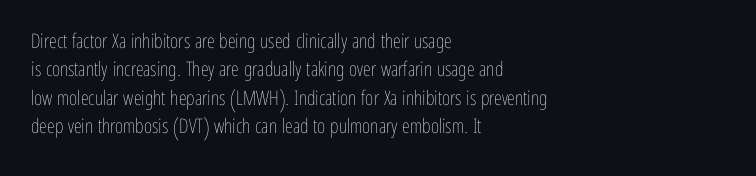
Q: Is the text bold? A: No.
Q: Is the text italic (slanted)? A: No, it is upright.
Q: Is the text underlined? A: No.
Q: How is the paragraph aligned? A: Left-aligned.
Q: Is the spacing between letters normal or unusually wide? A: Normal.
Q: Is the spacing between lines tight, normal or loose? A: Normal.
